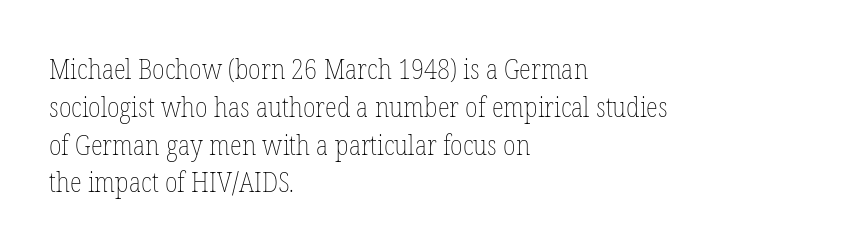
The image shows 28 px thin, condensed type, upright; set left-aligned, normal line spacing (1.35x), normal letter spacing, not underlined; low stroke contrast and a medium x-height.
